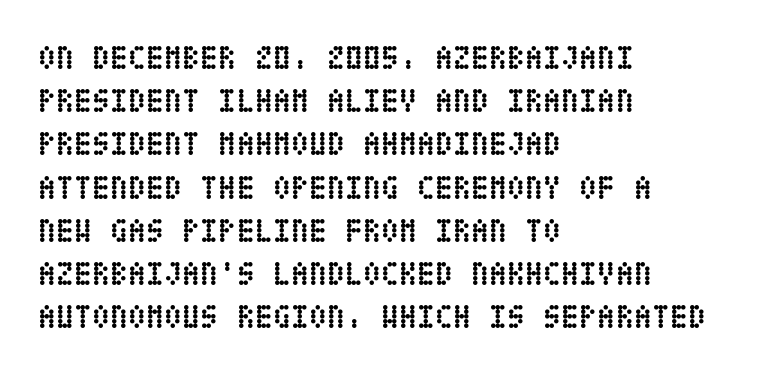
{"italic": "no", "bold": "yes", "weight": "semibold", "width": "condensed", "stroke_contrast": "low", "x_height": "large", "underline": "no", "align": "left", "line_spacing": "normal", "line_spacing_ratio": 1.31, "letter_spacing": "normal", "letter_spacing_em": 0.0, "glyph_px": 33}
